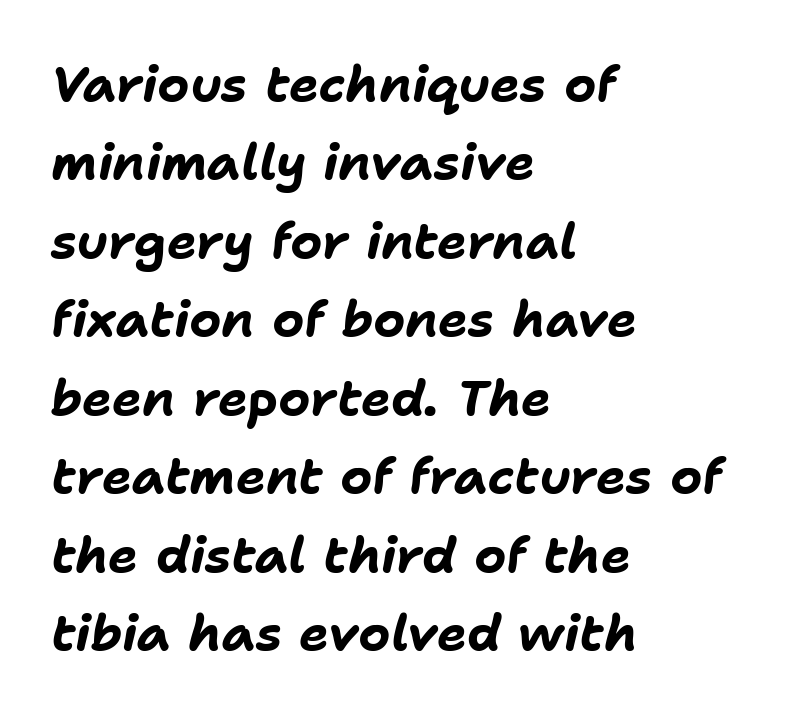
The image shows 50 px bold type, italic (leaning right); set left-aligned, normal line spacing (1.57x), normal letter spacing, not underlined; low stroke contrast and a medium x-height.
